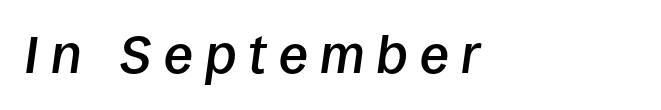
Q: Is the text bold? A: Semi-bold.
Q: Is the text italic (slanted)? A: Yes, it leans right by about 8 degrees.
Q: Is the text underlined? A: No.
Q: How is the paragraph aligned? A: Left-aligned.
Q: Is the spacing between letters normal or unusually wide? A: Unusually wide.
Q: Width (condensed, normal, or wide)? A: Normal.
Q: Stroke contrast? A: Low.
Q: x-height? A: Large.
Q: Monospaced? A: No.
